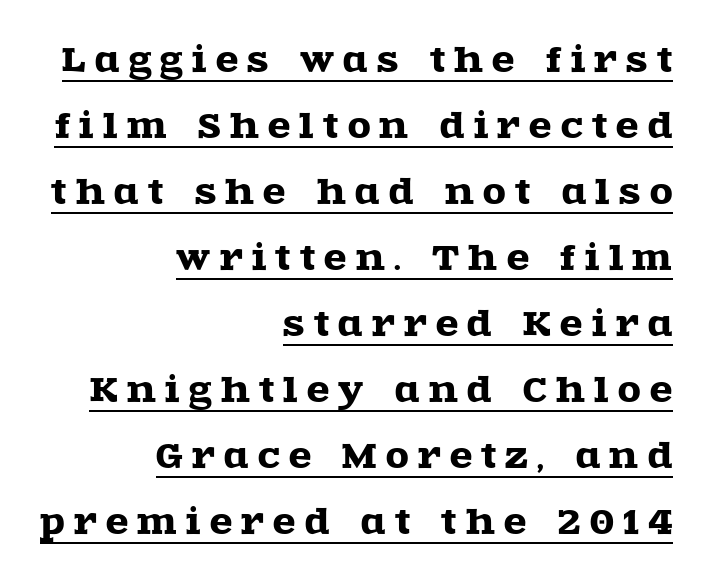
The image shows 33 px wide serif type, upright; set right-aligned, loose line spacing (2.0x), unusually wide letter spacing (+0.28 em), underlined; a large x-height.
